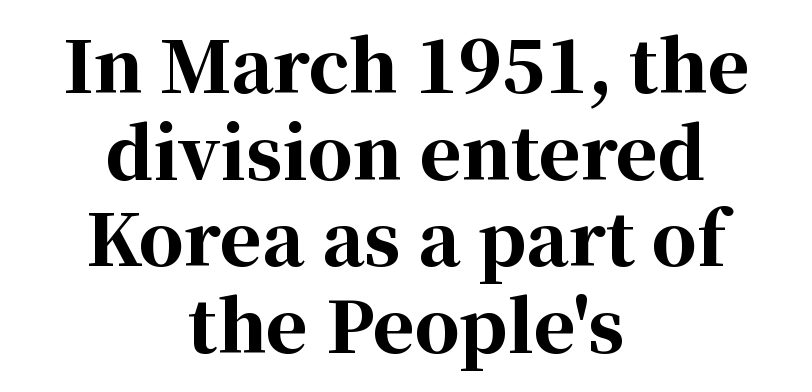
The image shows 71 px bold serif type, upright; set centered, line spacing 1.22x, normal letter spacing, not underlined; high stroke contrast and a medium x-height.
